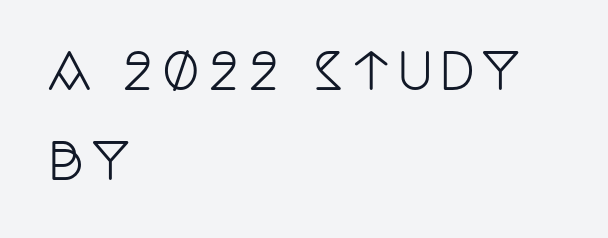
Visually the block forms a straight wall on the left and a jagged coastline on the right. Is this a sans? No — the strokes have serifs. A bare baseline throughout the passage. If you drew a line through each stem, it would be perfectly vertical. The letters advance in unequal steps, a hallmark of proportional type.
